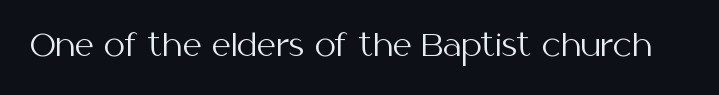
Each letter's strokes conclude bluntly, with no projecting serifs. The specimen reads as upright at a glance. Standard letterfit; no display-style spreading of the glyphs. Has an underline been added? It has not. The face used here is proportionally spaced, like ordinary book or web type. Letters have the restrained weight of plain body copy at most.
